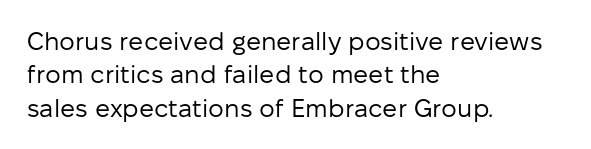
Q: Is the text bold? A: No.
Q: Is the text italic (slanted)? A: No, it is upright.
Q: Is the text underlined? A: No.
Q: How is the paragraph aligned? A: Left-aligned.
Q: Is the spacing between letters normal or unusually wide? A: Normal.
Q: Is the spacing between lines tight, normal or loose? A: Normal.
